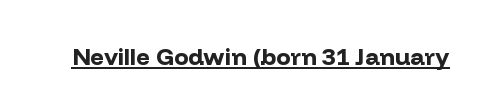
The image shows 24 px bold type, upright; set normal letter spacing, underlined.
